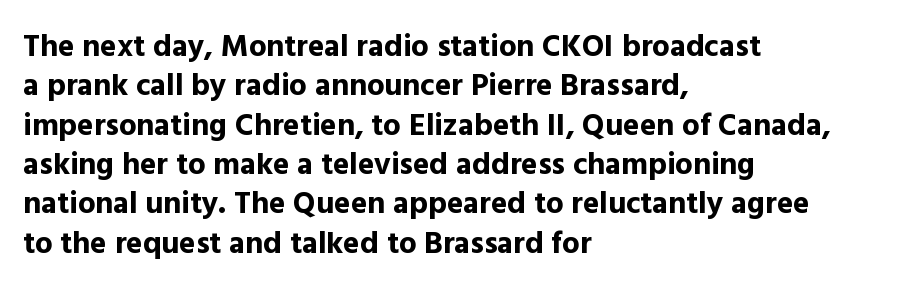
Q: Is the text bold? A: Yes.
Q: Is the text italic (slanted)? A: No, it is upright.
Q: Is the typeface a serif or a sans-serif typeface? A: Sans-serif.
Q: Is the text underlined? A: No.
Q: How is the paragraph aligned? A: Left-aligned.
Q: Is the spacing between letters normal or unusually wide? A: Normal.
Q: Is the spacing between lines tight, normal or loose? A: Normal.
Q: Width (condensed, normal, or wide)? A: Normal.
Q: x-height? A: Medium.
Q: Monospaced? A: No.
